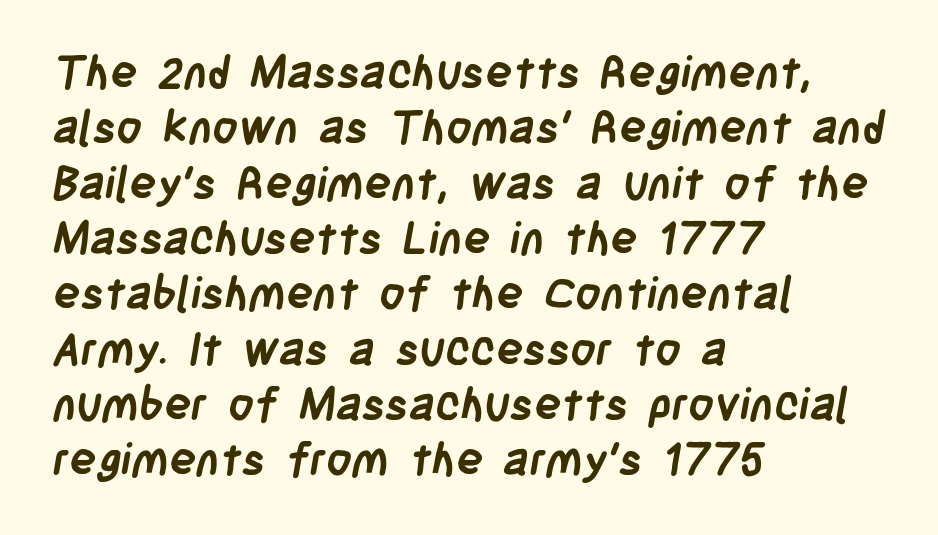
Q: Is the text bold? A: Yes.
Q: Is the typeface a serif or a sans-serif typeface? A: Sans-serif.
Q: Is the text underlined? A: No.
Q: How is the paragraph aligned? A: Left-aligned.
Q: Is the spacing between letters normal or unusually wide? A: Normal.
Q: Width (condensed, normal, or wide)? A: Condensed.
Q: Stroke contrast? A: Low.
Q: x-height? A: Large.
Q: Monospaced? A: No.
